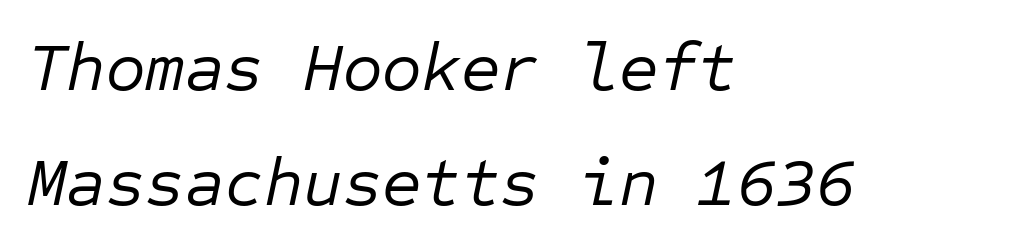
The image shows 68 px regular-weight type, italic (leaning right), monospaced; set left-aligned, normal line spacing (1.69x), normal letter spacing, not underlined; low stroke contrast and a medium x-height.
